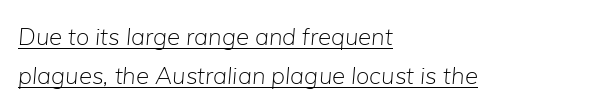
The horizontal fit of the characters is conventional and even. The sample's only ornament is a line tracing under the words. Typeset ragged right — the left edge is the straight one. Quick note: interline space is typical. Is the type slanted? Yes — the strokes lean at a clear angle. Caption: face not bold, strokes unweighted.
